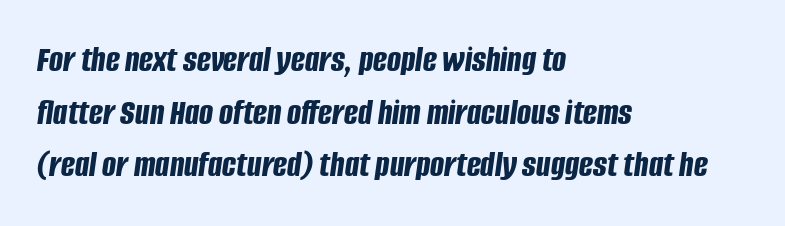
Descender tails drop into unmarked territory. The rendering applies a slant to the glyphs. Set as a true bold cut, around the 700 mark. Every row of glyphs begins at an identical x-position on the left.
